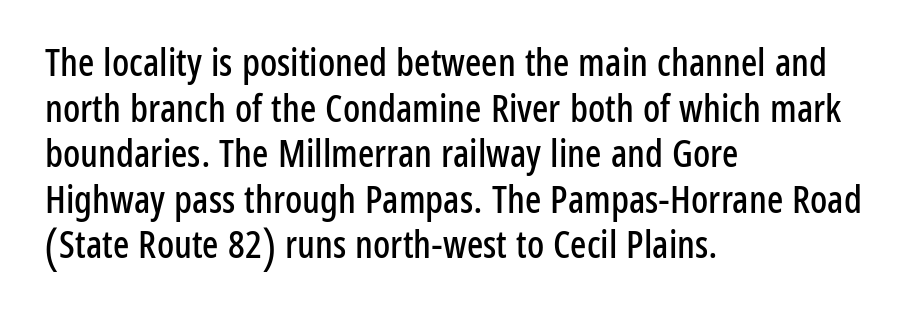
The specimen omits any rule beneath the text block's lines. I'd call this a sans setting — the letters go barefoot. A typesetter would mark this as roman, not italic. Compared with a centered layout, this one pins lines to the left instead. The face used here is proportionally spaced, like ordinary book or web type.
